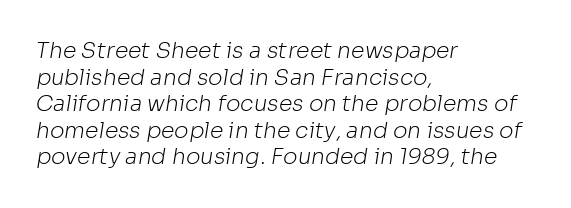
Is the stroke heavy? The answer is a plain regular-or-lighter. Any mark beneath the type? The region is blank. The face used here is rendered with its standard letterfit. Leftover space on each line is placed entirely after the last word.
